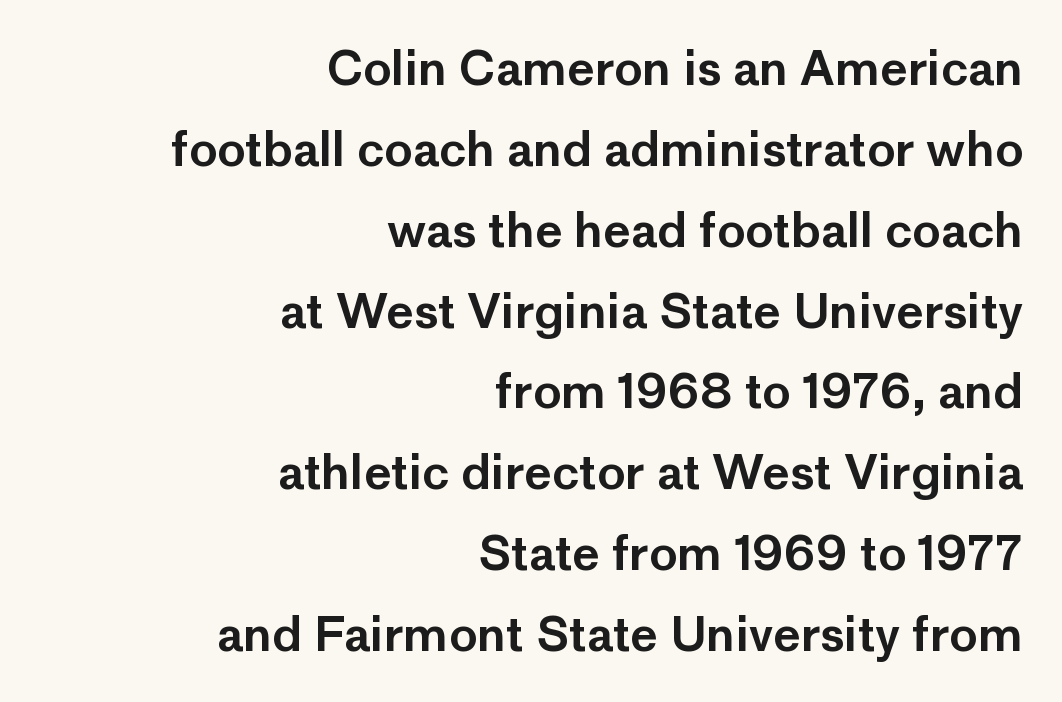
The image shows 47 px sans-serif type, upright; set right-aligned, line spacing 1.72x, normal letter spacing, not underlined; low stroke contrast and a medium x-height.
